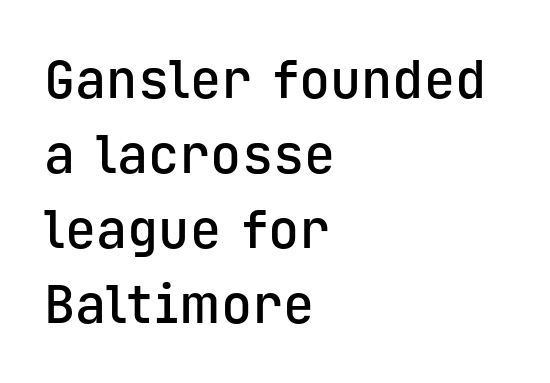
Note the uniform advance width — an 'i' takes as much space as an 'm'. The lettering holds an erect, upright posture throughout. Stroke thickness is moderately raised; the sample reads as semibold. The face used here is a sans, in the tradition of grotesques and geometrics. This sample keeps an unexceptional amount of space between lines. Any mark beneath the type? The region is blank.
